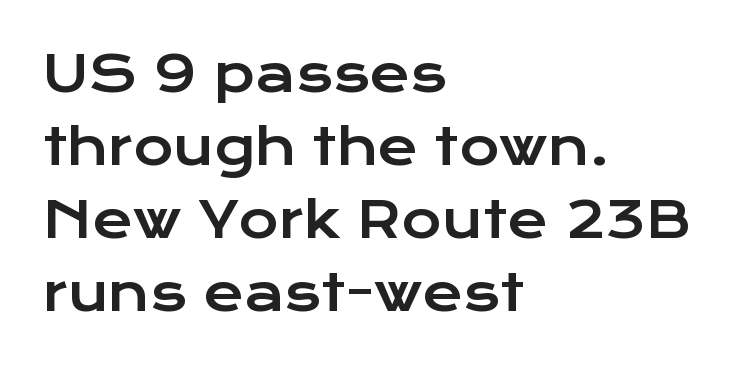
Q: Is the text italic (slanted)? A: No, it is upright.
Q: Is the typeface a serif or a sans-serif typeface? A: Sans-serif.
Q: Is the text underlined? A: No.
Q: How is the paragraph aligned? A: Left-aligned.
Q: Is the spacing between letters normal or unusually wide? A: Normal.
Q: Is the spacing between lines tight, normal or loose? A: Normal.
Q: Width (condensed, normal, or wide)? A: Wide.
Q: Stroke contrast? A: Low.
Q: x-height? A: Medium.
Q: Monospaced? A: No.
